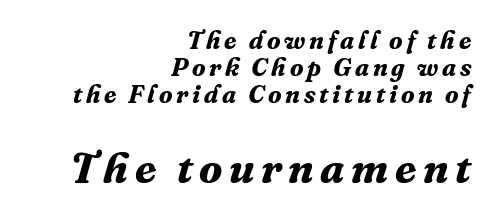
Q: Is the text bold? A: Yes.
Q: Is the text italic (slanted)? A: Yes, it leans right by about 16 degrees.
Q: Is the typeface a serif or a sans-serif typeface? A: Serif.
Q: Is the text underlined? A: No.
Q: How is the paragraph aligned? A: Right-aligned.
Q: Is the spacing between lines tight, normal or loose? A: Tight.
Q: Which block of text is set in a larger size, the first (top) or the second (bottom)? A: The second (bottom) one.
Q: Width (condensed, normal, or wide)? A: Normal.
Q: Stroke contrast? A: Medium.
Q: x-height? A: Medium.
Q: Monospaced? A: No.
